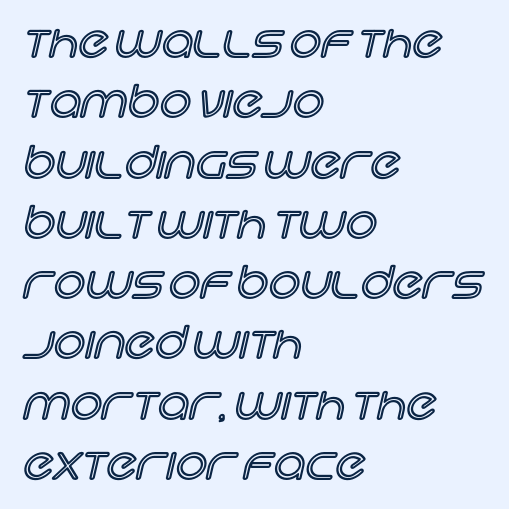
{"width": "normal", "x_height": "large", "monospaced": "no", "underline": "no", "align": "left", "line_spacing": "normal", "line_spacing_ratio": 1.37, "letter_spacing": "normal", "letter_spacing_em": 0.0, "glyph_px": 44}
